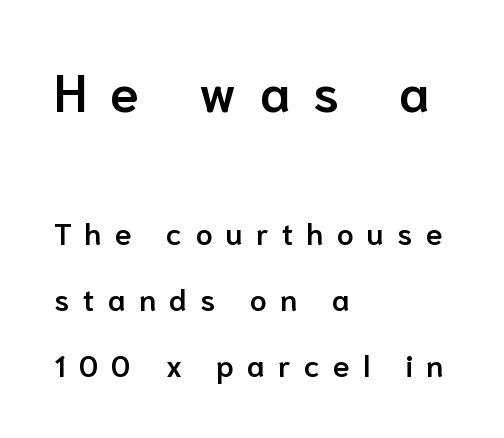
The image shows 52 px semibold sans-serif type, upright; set left-aligned, loose line spacing (2.21x), unusually wide letter spacing (+0.45 em), not underlined; the first (top) block is 1.73x larger; low stroke contrast and a medium x-height.
